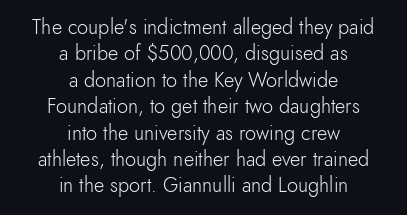
The letterforms sit shoulder to shoulder at normal distance. Is this a heavy cut? Hardly; it is regular or lighter. The zone under the glyphs is completely vacant. In CSS terms this would be text-align: center. The letters stand upright; this is a roman face. Horizontal bands of white between lines are of average thickness.
